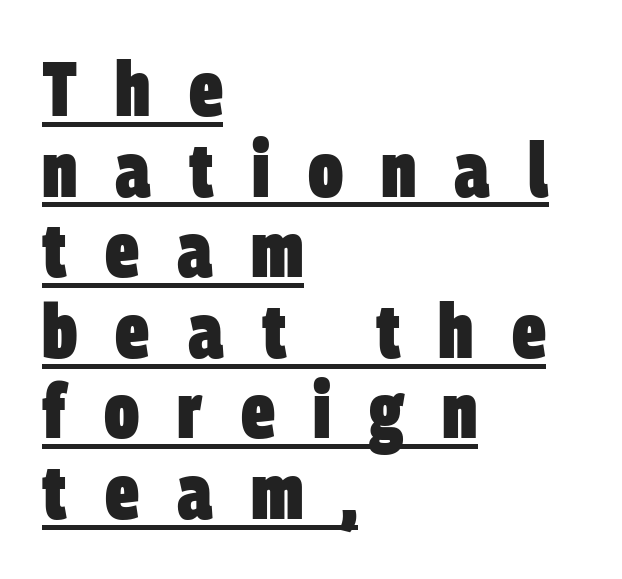
The typesetter chose a ragged-right arrangement here. You can tell from the bare stems that sans-serif type was used. Descenders here cross a horizontal rule under the line. How heavy is the stroke? Heavy — this is a bold. Note the varied advance widths — an 'i' is clearly narrower than an 'm'. Each new line begins almost immediately beneath the previous one.
